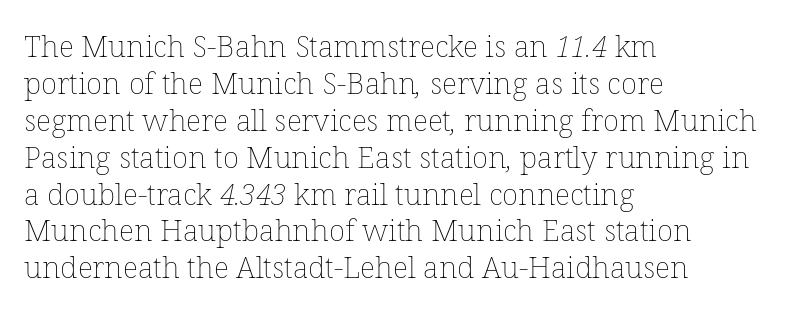
The image shows 30 px thin type; set left-aligned, line spacing 1.23x, normal letter spacing, not underlined; low stroke contrast and a medium x-height.
